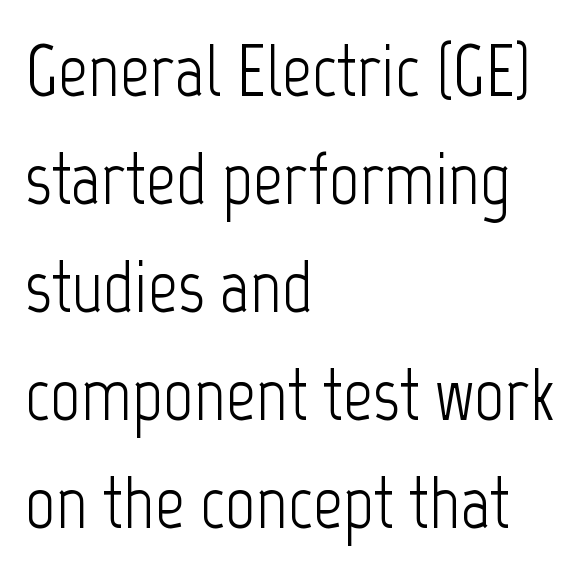
{"serif": "no", "italic": "no", "bold": "no", "weight": "light", "width": "condensed", "stroke_contrast": "low", "x_height": "medium", "monospaced": "no", "underline": "no", "align": "left", "line_spacing": "normal", "line_spacing_ratio": 1.46, "letter_spacing": "normal", "letter_spacing_em": 0.0, "glyph_px": 74}
